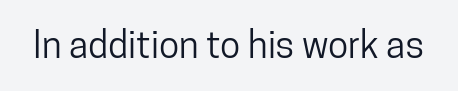
Q: Is the text italic (slanted)? A: No, it is upright.
Q: Is the typeface a serif or a sans-serif typeface? A: Sans-serif.
Q: Is the text underlined? A: No.
Q: Is the spacing between letters normal or unusually wide? A: Normal.
Q: Width (condensed, normal, or wide)? A: Condensed.
Q: Stroke contrast? A: Low.
Q: x-height? A: Medium.
Q: Monospaced? A: No.
